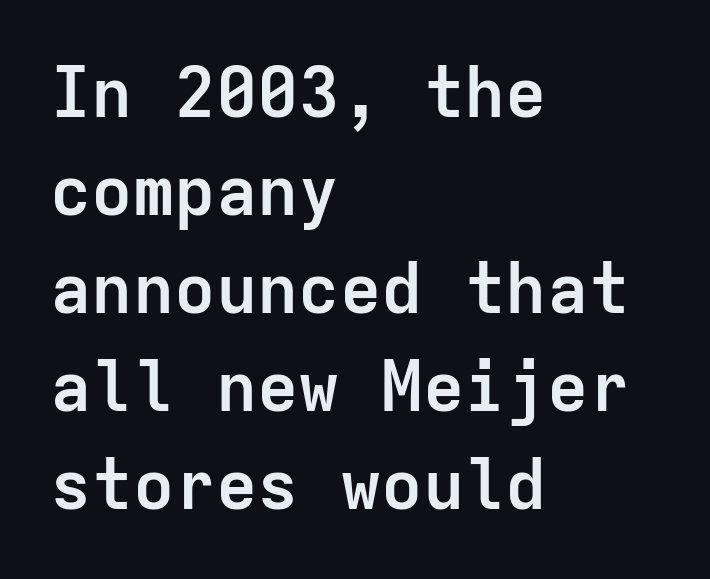
Look at the stroke-to-counter ratio: heavy, a bold. Baseline-to-baseline distance is the conventional proportion of letter height. The words here are not underlined. Spacing verdict: monospaced, one width for all characters. Classification — sans serif. If you drew a line through each stem, it would be perfectly vertical.
